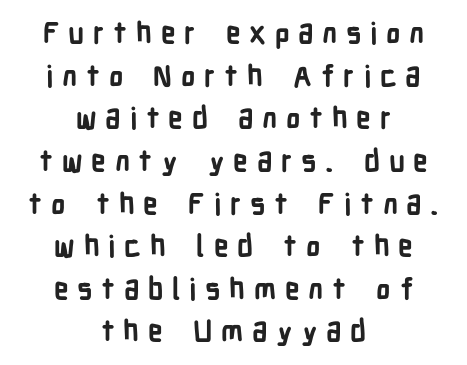
Q: Is the text bold? A: Yes.
Q: Is the text italic (slanted)? A: No, it is upright.
Q: Is the typeface a serif or a sans-serif typeface? A: Sans-serif.
Q: Is the text underlined? A: No.
Q: How is the paragraph aligned? A: Centered.
Q: Is the spacing between letters normal or unusually wide? A: Unusually wide.
Q: Is the spacing between lines tight, normal or loose? A: Normal.
Q: Width (condensed, normal, or wide)? A: Condensed.
Q: Stroke contrast? A: Low.
Q: x-height? A: Medium.
Q: Monospaced? A: No.
